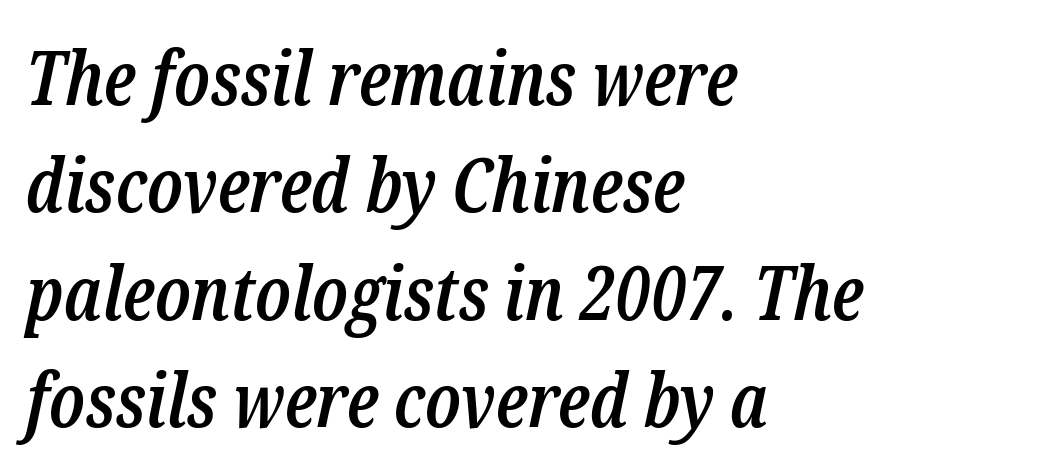
Q: Is the text bold? A: Semi-bold.
Q: Is the text italic (slanted)? A: Yes, it leans right by about 12 degrees.
Q: Is the typeface a serif or a sans-serif typeface? A: Serif.
Q: Is the text underlined? A: No.
Q: How is the paragraph aligned? A: Left-aligned.
Q: Is the spacing between letters normal or unusually wide? A: Normal.
Q: Is the spacing between lines tight, normal or loose? A: Normal.
Q: Width (condensed, normal, or wide)? A: Condensed.
Q: Stroke contrast? A: Low.
Q: x-height? A: Medium.
Q: Monospaced? A: No.
